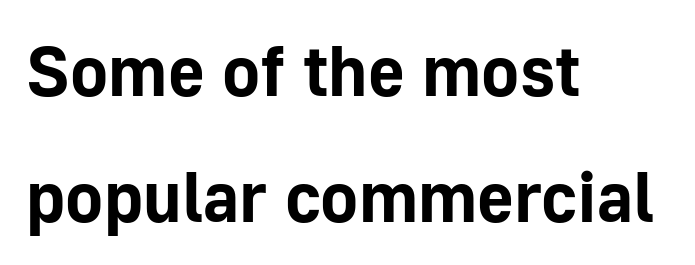
Q: Is the text bold? A: Yes.
Q: Is the text italic (slanted)? A: No, it is upright.
Q: Is the typeface a serif or a sans-serif typeface? A: Sans-serif.
Q: Is the text underlined? A: No.
Q: How is the paragraph aligned? A: Left-aligned.
Q: Is the spacing between letters normal or unusually wide? A: Normal.
Q: Width (condensed, normal, or wide)? A: Normal.
Q: Stroke contrast? A: Low.
Q: x-height? A: Medium.
Q: Monospaced? A: No.
